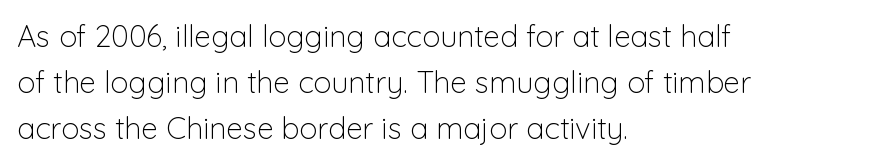
Q: Is the text bold? A: No.
Q: Is the text italic (slanted)? A: No, it is upright.
Q: Is the typeface a serif or a sans-serif typeface? A: Sans-serif.
Q: Is the text underlined? A: No.
Q: How is the paragraph aligned? A: Left-aligned.
Q: Is the spacing between letters normal or unusually wide? A: Normal.
Q: Is the spacing between lines tight, normal or loose? A: Normal.
Q: Width (condensed, normal, or wide)? A: Normal.
Q: Stroke contrast? A: Low.
Q: x-height? A: Medium.
Q: Monospaced? A: No.
